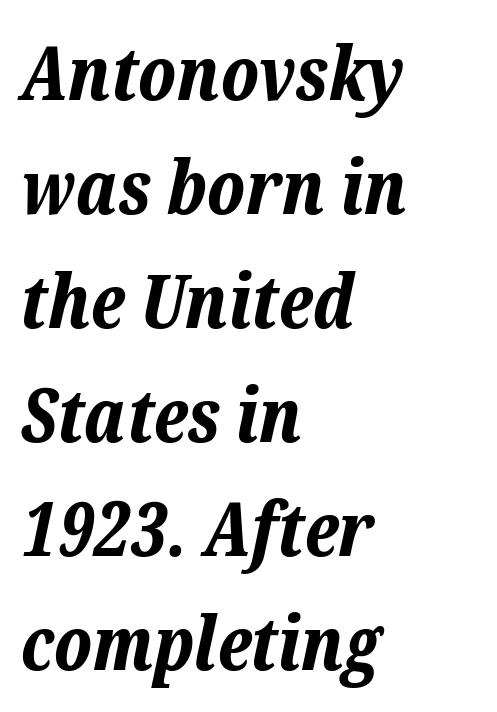
{"italic": "yes", "lean": "right", "slant_degrees": 12, "bold": "yes", "weight": "bold", "width": "normal", "stroke_contrast": "low", "x_height": "medium", "monospaced": "no", "underline": "no", "align": "left", "line_spacing": "normal", "line_spacing_ratio": 1.54, "letter_spacing": "normal", "letter_spacing_em": 0.0, "glyph_px": 74}
